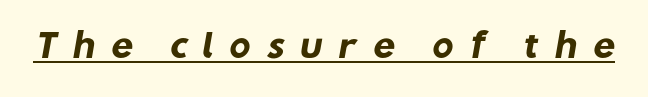
The letters are spread apart with noticeably loose tracking. The font family rendered here belongs to the sans-serif group. Strong, thick strokes mark this as bold type. Students, observe the line beneath the letters — that is underlining.
